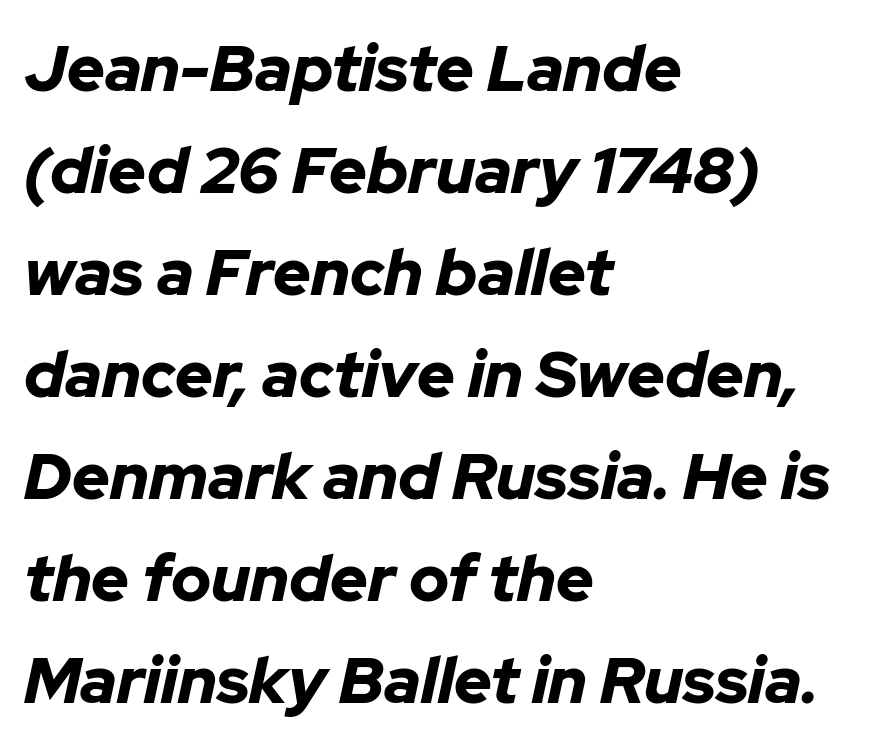
{"italic": "yes", "lean": "right", "slant_degrees": 12, "bold": "yes", "weight": "bold", "width": "normal", "stroke_contrast": "low", "x_height": "medium", "monospaced": "no", "underline": "no", "align": "left", "line_spacing": "normal", "line_spacing_ratio": 1.57, "letter_spacing": "normal", "letter_spacing_em": 0.0, "glyph_px": 65}
